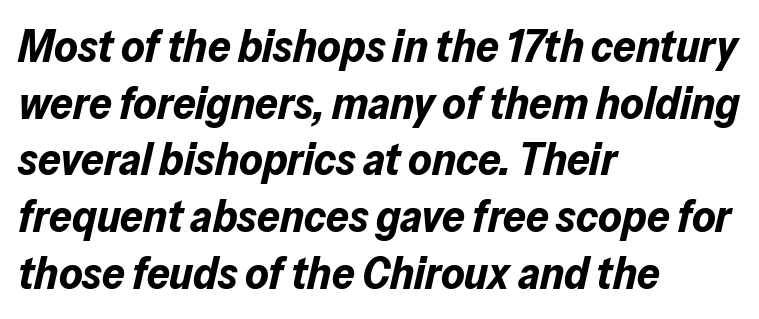
Q: Is the text bold? A: Yes.
Q: Is the text italic (slanted)? A: Yes, it leans right by about 13 degrees.
Q: Is the text underlined? A: No.
Q: How is the paragraph aligned? A: Left-aligned.
Q: Is the spacing between letters normal or unusually wide? A: Normal.
Q: Is the spacing between lines tight, normal or loose? A: Normal.
Q: Width (condensed, normal, or wide)? A: Normal.
Q: Stroke contrast? A: Low.
Q: x-height? A: Medium.
Q: Monospaced? A: No.
